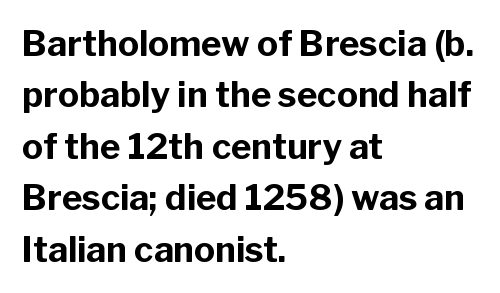
The image shows 35 px bold sans-serif type, upright; set left-aligned, normal line spacing (1.47x), normal letter spacing, not underlined; low stroke contrast and a medium x-height.
